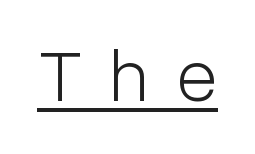
Students, observe the line beneath the letters — that is underlining. Spacing between characters has been opened up far beyond the box default. Proportional: the letters do not fall into vertical columns. Weight: regular or lighter. Nope, not italic — everything's standing straight. Observe the absence of serifs on each vertical stroke in this sample.
